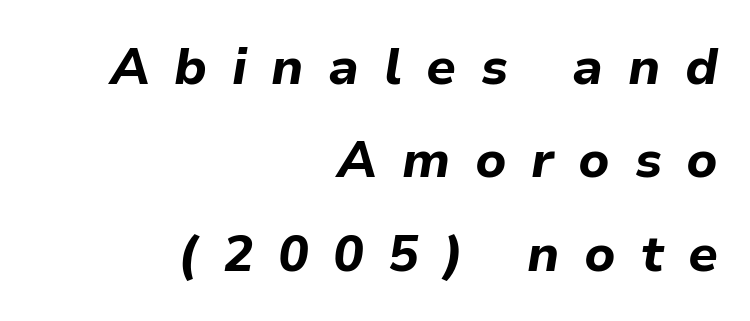
The image shows 51 px bold type, italic (leaning right); set right-aligned, line spacing 1.83x, unusually wide letter spacing (+0.48 em), not underlined; low stroke contrast and a medium x-height.
